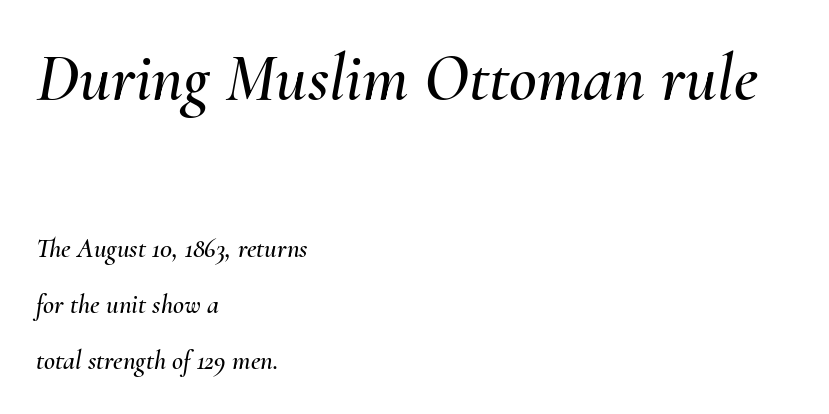
The image shows 68 px text type, italic (leaning right); set left-aligned, loose line spacing (2.08x), normal letter spacing, not underlined; the first (top) block is 2.52x larger; medium stroke contrast and a small x-height.
